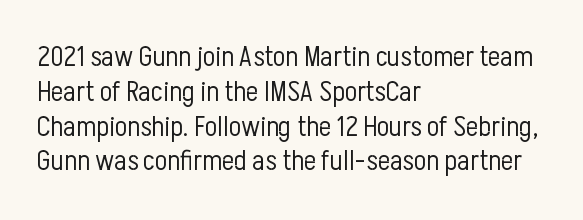
Is the stroke heavy? The answer is a plain regular-or-lighter. Clear beneath every line of the passage. A sans-serif font was chosen for this passage. Glyph-to-glyph distance matches everyday printed text. Each letter keeps its own natural width here, so spacing adapts to shape.
